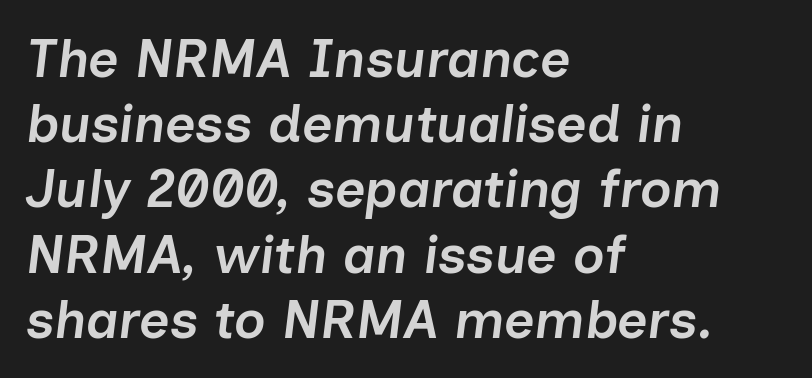
{"italic": "yes", "lean": "right", "slant_degrees": 7, "bold": "semi", "weight": "semibold", "width": "normal", "stroke_contrast": "low", "x_height": "medium", "monospaced": "no", "underline": "no", "align": "left", "line_spacing_ratio": 1.23, "letter_spacing": "normal", "letter_spacing_em": 0.0, "glyph_px": 53}
